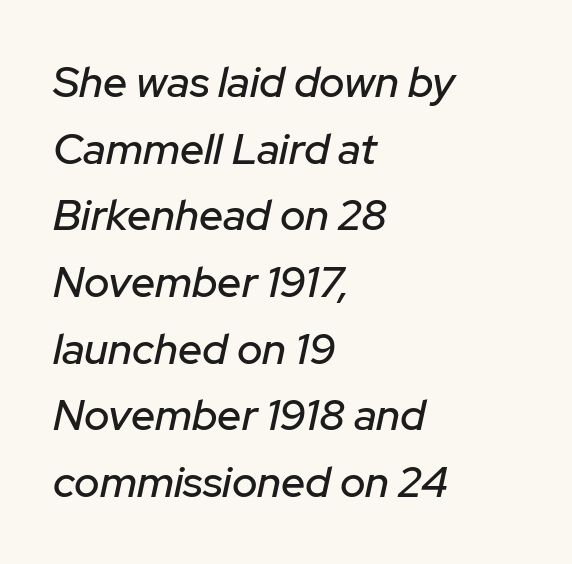
The image shows 43 px text type, italic (leaning right); set left-aligned, normal line spacing (1.55x), normal letter spacing, not underlined; low stroke contrast and a medium x-height.
